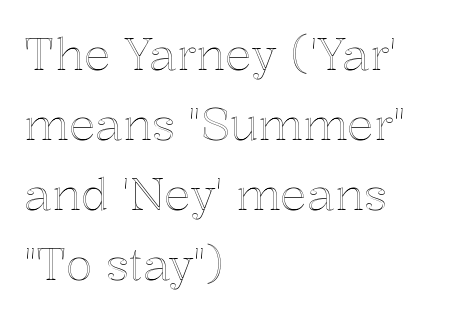
Q: Is the text italic (slanted)? A: No, it is upright.
Q: Is the text underlined? A: No.
Q: How is the paragraph aligned? A: Left-aligned.
Q: Is the spacing between letters normal or unusually wide? A: Normal.
Q: Is the spacing between lines tight, normal or loose? A: Normal.
Q: Width (condensed, normal, or wide)? A: Normal.
Q: x-height? A: Medium.
Q: Monospaced? A: No.
